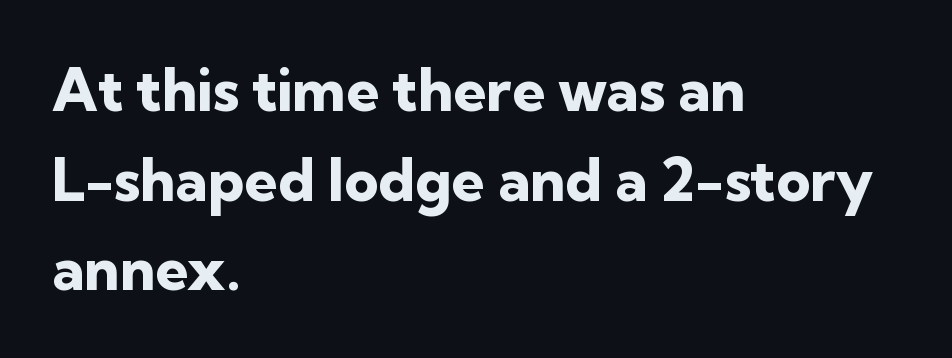
{"serif": "no", "italic": "no", "bold": "yes", "weight": "heavy", "width": "normal", "stroke_contrast": "low", "x_height": "medium", "monospaced": "no", "underline": "no", "align": "left", "line_spacing": "normal", "line_spacing_ratio": 1.52, "letter_spacing": "normal", "letter_spacing_em": 0.0, "glyph_px": 59}
